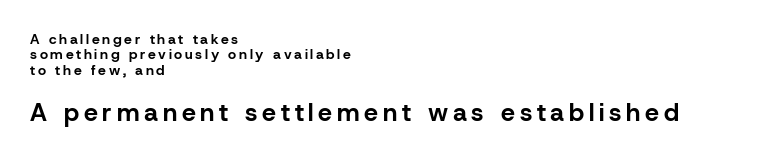
Only glyphs here, with clear space below each row. Heavy, bold letterforms. Vertical spacing — tight. Quick note: not italic, upright.
